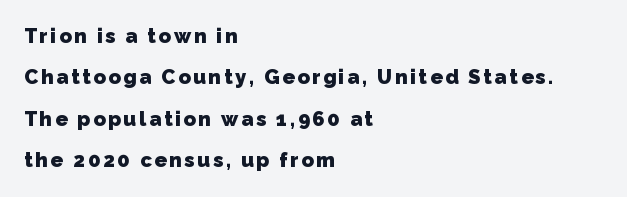
{"bold": "yes", "underline": "no", "align": "left", "line_spacing": "loose", "line_spacing_ratio": 2.07, "glyph_px": 20}
